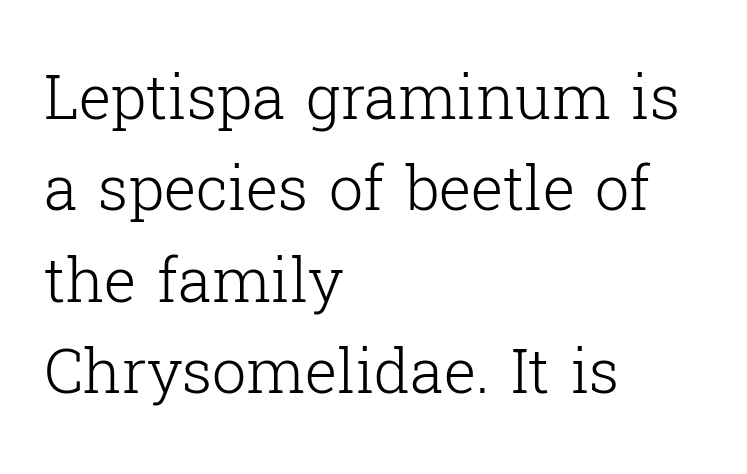
Q: Is the text bold? A: No.
Q: Is the text italic (slanted)? A: No, it is upright.
Q: Is the typeface a serif or a sans-serif typeface? A: Serif.
Q: Is the text underlined? A: No.
Q: How is the paragraph aligned? A: Left-aligned.
Q: Is the spacing between letters normal or unusually wide? A: Normal.
Q: Is the spacing between lines tight, normal or loose? A: Normal.
Q: Width (condensed, normal, or wide)? A: Normal.
Q: Stroke contrast? A: Low.
Q: x-height? A: Medium.
Q: Monospaced? A: No.
